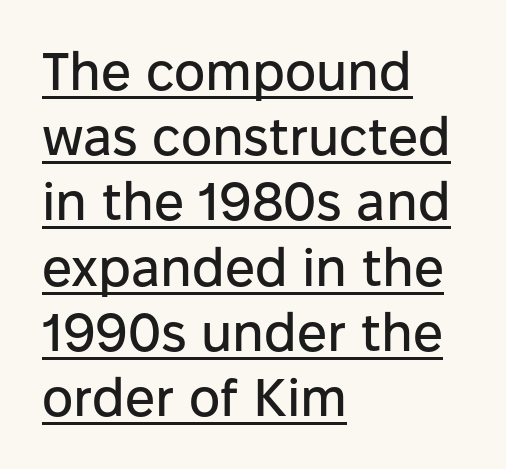
The image shows 53 px sans-serif type, upright; set left-aligned, line spacing 1.23x, normal letter spacing, underlined; low stroke contrast and a medium x-height.
